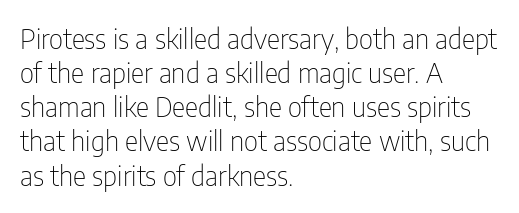
The image shows 28 px thin, condensed sans-serif type, upright; set left-aligned, line spacing 1.22x, normal letter spacing, not underlined; low stroke contrast and a medium x-height.
